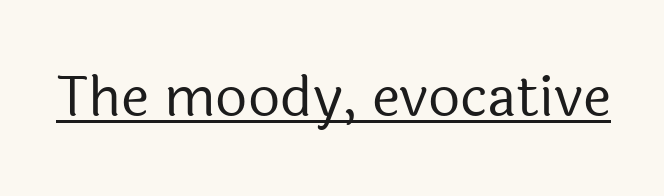
The image shows 56 px regular-weight sans-serif type, upright; set normal letter spacing, underlined; a medium x-height.
